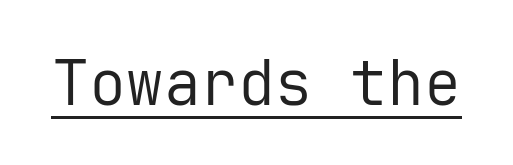
{"serif": "no", "italic": "no", "bold": "no", "weight": "regular", "width": "normal", "stroke_contrast": "low", "x_height": "medium", "monospaced": "yes", "underline": "yes", "letter_spacing": "normal", "letter_spacing_em": 0.0, "glyph_px": 62}
